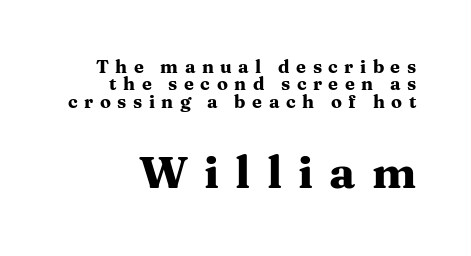
The letters stand upright; this is a roman face. The designer gave the closing block more size than the opening block. Do the characters align in a grid? No, the font is proportional. I'd call this a serif setting — the letters wear small feet. Teacher's note: observe the even right margin — that is flush-right alignment. Letters rest on an invisible, unmarked baseline.
